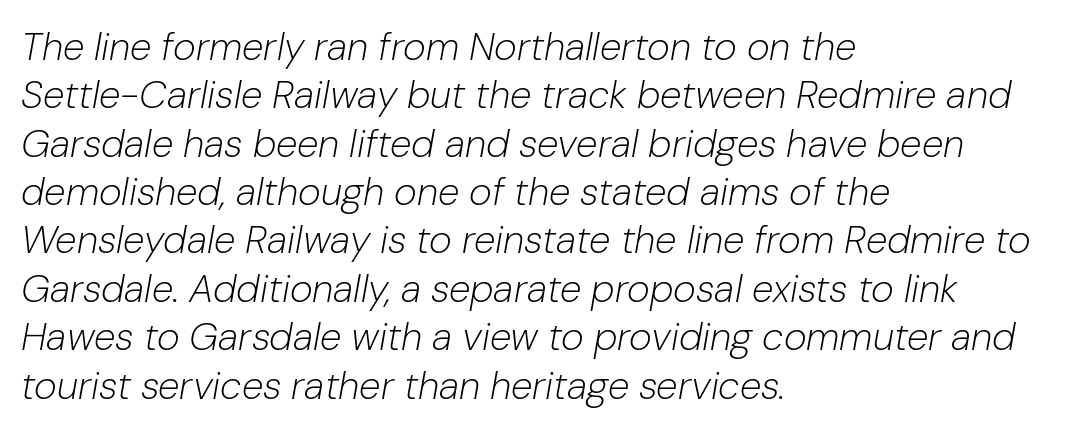
The gaps between neighbouring characters are ordinary and unremarkable. The whole block is typeset with a tilt. Plain, unruled lines of type. This sample has the flowing, uneven cadence of proportional lettering. A light-to-regular cut is what we see here. Horizontally, the lines are justified to the leading edge only.
